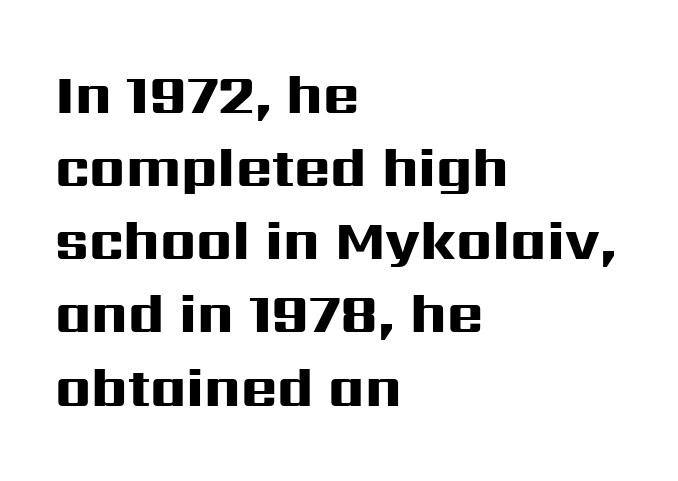
{"serif": "no", "italic": "no", "bold": "yes", "weight": "heavy", "width": "wide", "stroke_contrast": "high", "x_height": "medium", "monospaced": "no", "underline": "no", "align": "left", "line_spacing": "normal", "line_spacing_ratio": 1.33, "letter_spacing": "normal", "letter_spacing_em": 0.0, "glyph_px": 55}
